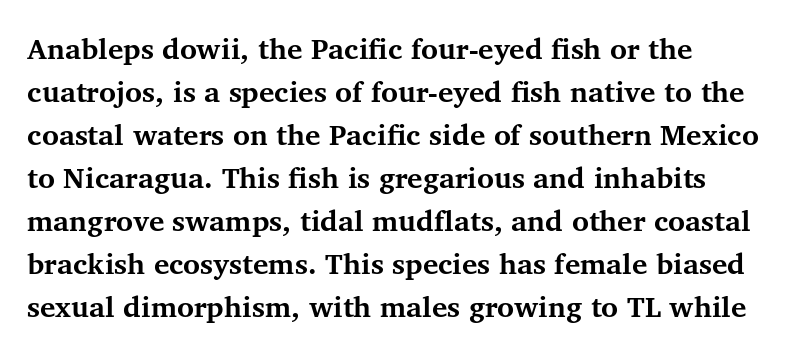
The image shows 29 px bold serif type, upright; set left-aligned, normal line spacing (1.48x), normal letter spacing, not underlined; medium stroke contrast and a medium x-height.
